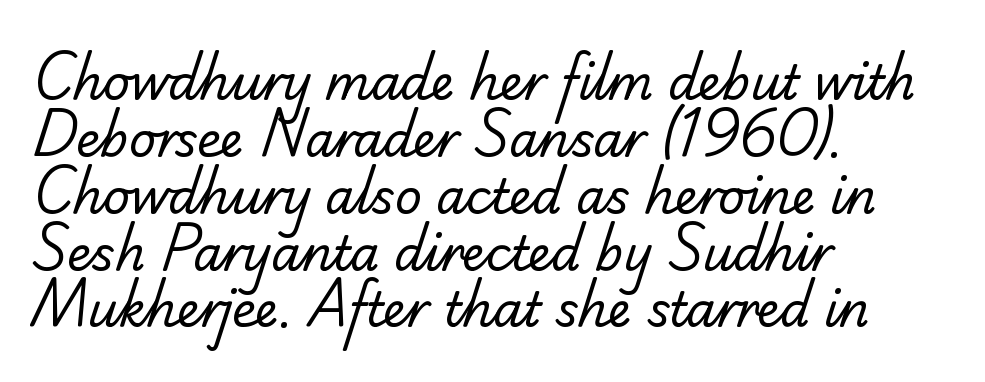
{"serif": "yes", "bold": "no", "weight": "regular", "width": "normal", "stroke_contrast": "low", "x_height": "small", "monospaced": "no", "underline": "no", "align": "left", "line_spacing_ratio": 1.21, "letter_spacing": "normal", "letter_spacing_em": 0.0, "glyph_px": 47}
